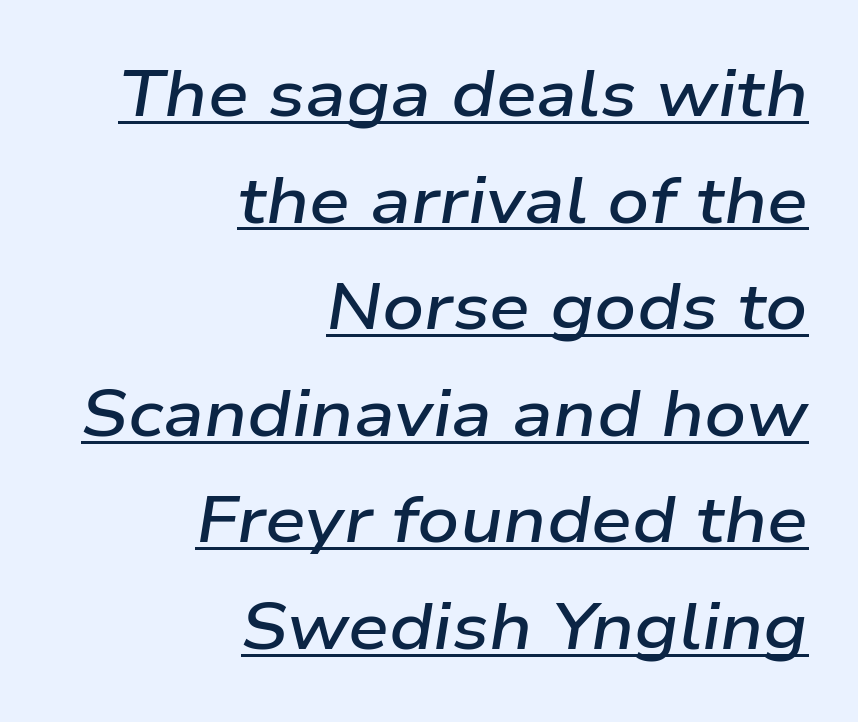
{"italic": "yes", "lean": "right", "slant_degrees": 9, "bold": "semi", "weight": "semibold", "width": "wide", "stroke_contrast": "low", "x_height": "medium", "monospaced": "no", "underline": "yes", "align": "right", "line_spacing": "normal", "line_spacing_ratio": 1.64, "letter_spacing": "normal", "letter_spacing_em": 0.0, "glyph_px": 65}
